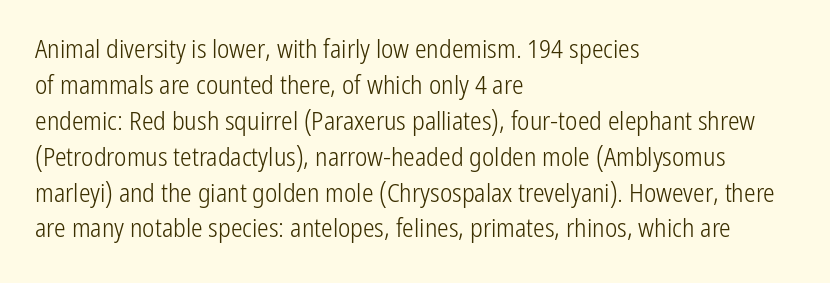
The image shows 26 px text type, upright; set left-aligned, normal line spacing (1.38x), normal letter spacing, not underlined.
